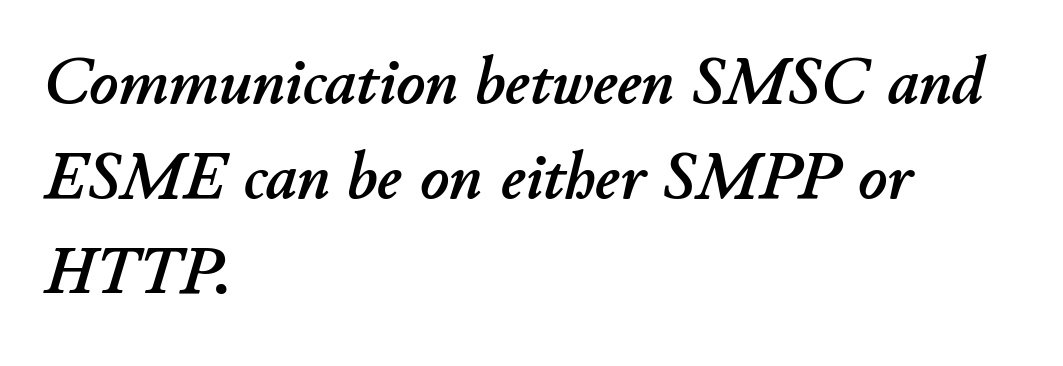
The strip under each line holds only bare page. The tracking reads as untouched default to a designer's eye. Do the characters align in a grid? No, the font is proportional. The rendering anchors every line to the left-hand side. The rendering uses a moderate line-height, typical for paragraphs.
